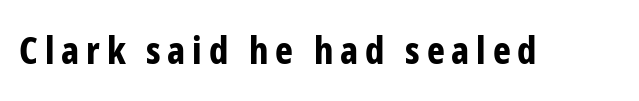
The typesetting leans heavy: a genuine bold. A clean baseline with only descenders dipping below it. When letters stand straight like this, we call the style roman or upright. Look at the bottom of the vertical strokes: they stop flat, with no serifs. Note the varied advance widths — an 'i' is clearly narrower than an 'm'.
